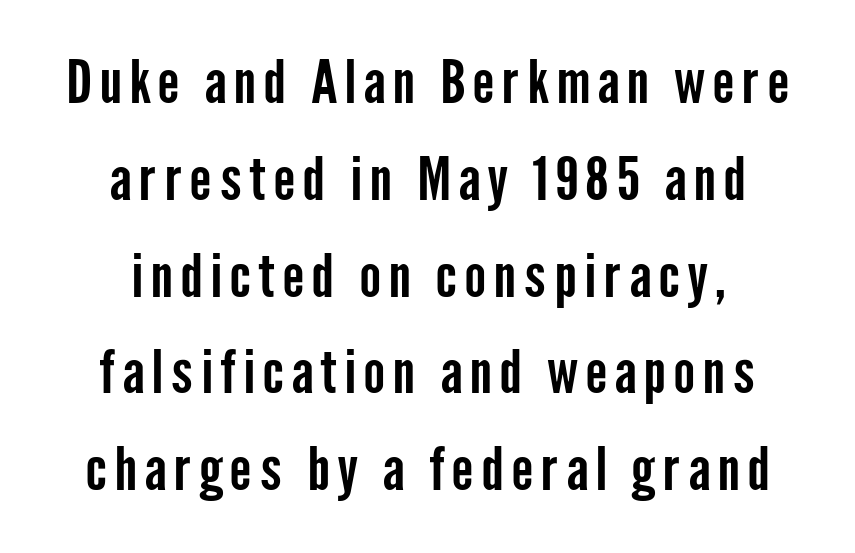
The image shows 59 px condensed sans-serif type, upright; set centered, normal line spacing (1.64x), not underlined; low stroke contrast and a medium x-height.
